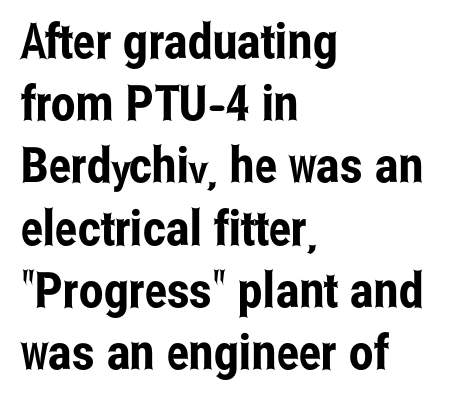
A student would call this left alignment; a typographer would say flush left, rag right. Descenders hang freely into open space. These lines were composed using upright roman letters. Leading matches the norm, producing a regular column. The face used here is a sans, in the tradition of grotesques and geometrics. The tracking reads as untouched default to a designer's eye.
